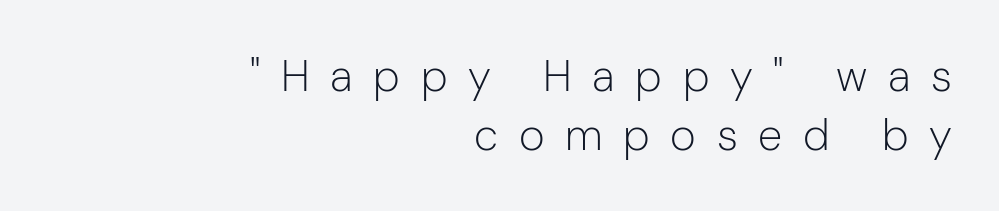
{"serif": "no", "italic": "no", "bold": "no", "weight": "light", "width": "normal", "stroke_contrast": "low", "x_height": "medium", "monospaced": "no", "underline": "no", "align": "right", "line_spacing": "normal", "line_spacing_ratio": 1.34, "letter_spacing": "wide", "letter_spacing_em": 0.47, "glyph_px": 44}
